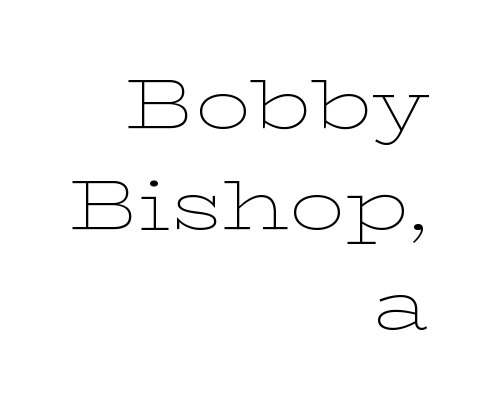
The image shows 69 px thin, wide serif type, upright; set right-aligned, normal line spacing (1.46x), normal letter spacing, not underlined; low stroke contrast and a medium x-height.
